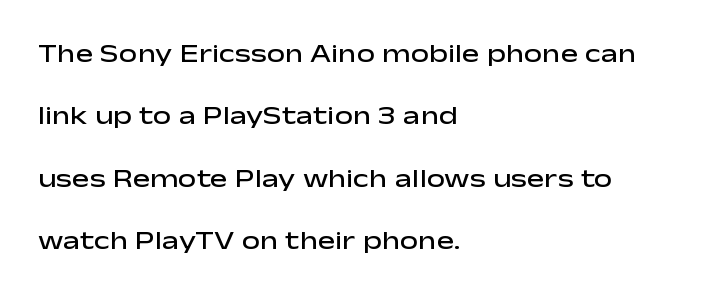
{"italic": "no", "bold": "semi", "underline": "no", "align": "left", "line_spacing": "loose", "line_spacing_ratio": 2.4, "letter_spacing": "normal", "letter_spacing_em": 0.0, "glyph_px": 26}
